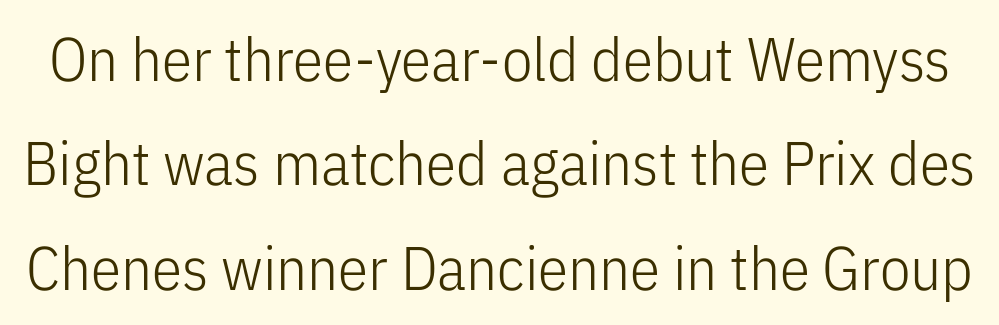
The letters stand straight up with perfectly vertical stems. Does extra space separate the letters? No, they use regular spacing. Descender tails drop into unmarked territory. The passage shown is typed in a proportional face where columns would drift. Stems here are at most as thick as an everyday book face.
